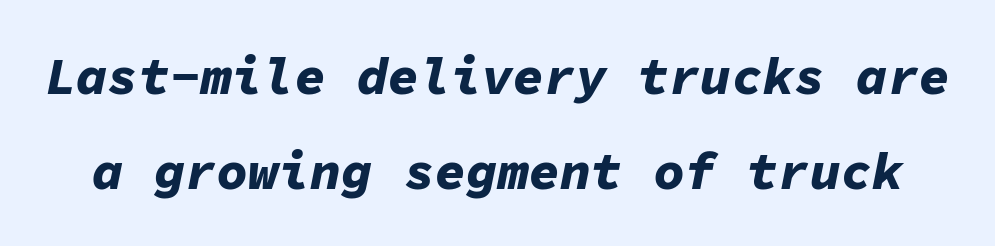
The image shows 52 px bold type, italic (leaning right), monospaced; set line spacing 1.82x, normal letter spacing, not underlined; low stroke contrast and a medium x-height.
